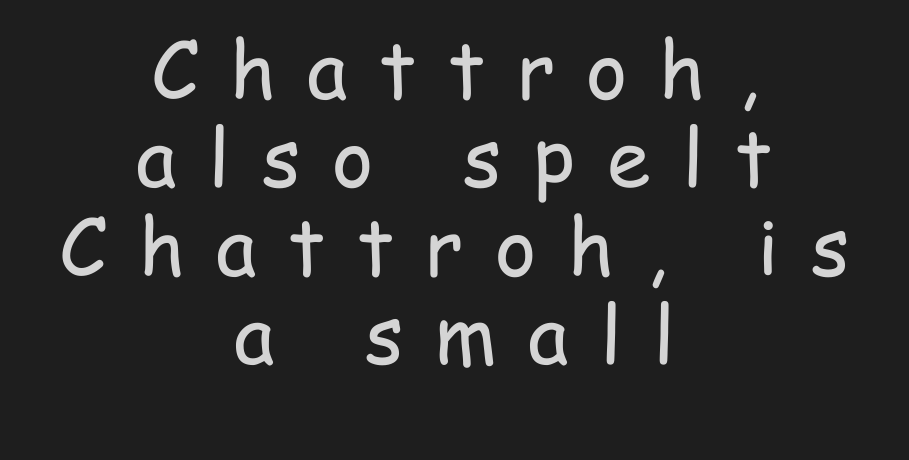
The passage is arranged like a title page — every line centered. Decoration check: the copy has no underline. The line-height multiplier appears low, near solid setting. Upright lettering throughout.
